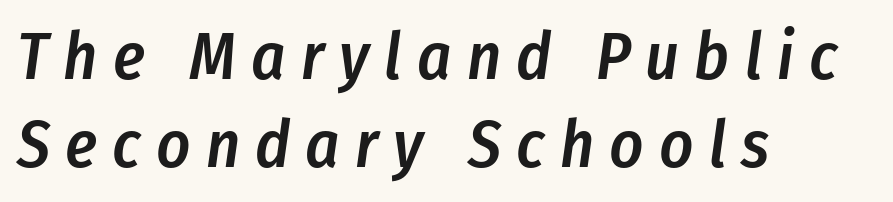
The image shows 66 px semibold, condensed type, italic (leaning right); set left-aligned, normal line spacing (1.33x), unusually wide letter spacing (+0.23 em), not underlined; low stroke contrast and a medium x-height.
